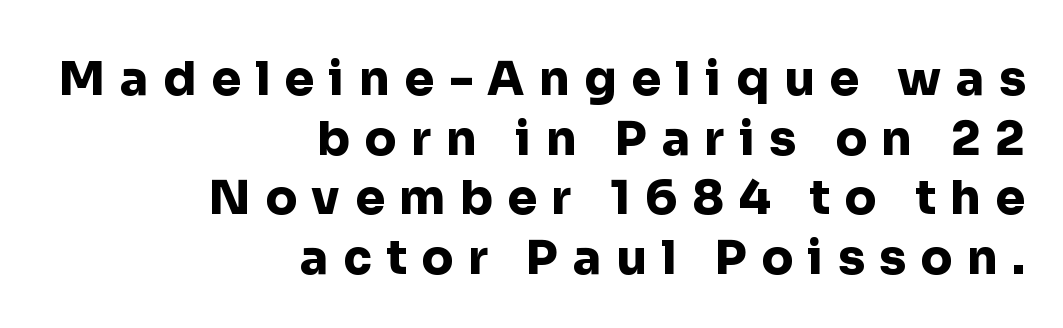
Typographically, this falls in the sans-serif category. Note the varied advance widths — an 'i' is clearly narrower than an 'm'. Casual observation: everything's shoved over to the right. Nobody drew a line under any word here. Compared with an ordinary text face, these strokes are far heavier — a full bold. Does the lettering tilt? It doesn't — this is upright.
